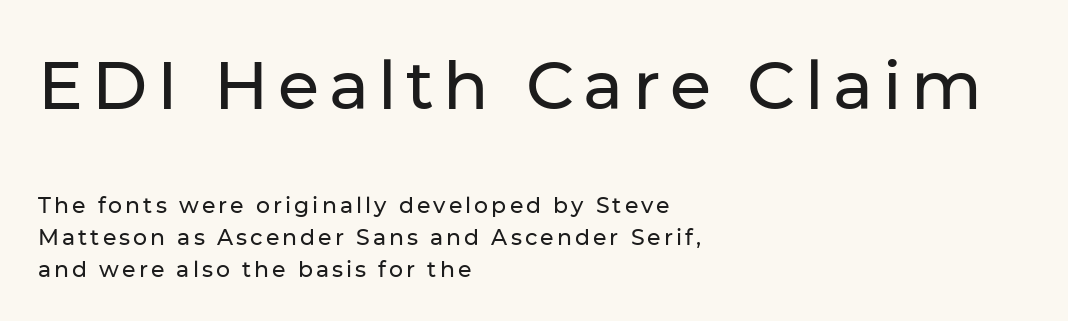
Character size in the leading block exceeds that of the trailing block. Nope, no serifs anywhere on these letters. The space between consecutive lines is moderate. Note the varied advance widths — an 'i' is clearly narrower than an 'm'.
